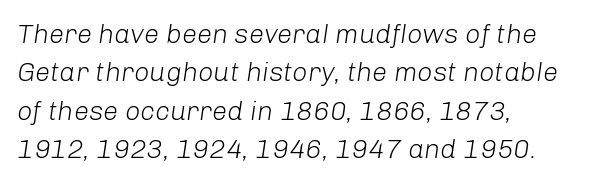
Compared with typical paragraphs, the rows here are spaced about the same. Letters rest on an invisible, unmarked baseline. A typesetter would mark this as italic. These lines are set flush left with a ragged right edge. Caption: face not bold, strokes unweighted.
